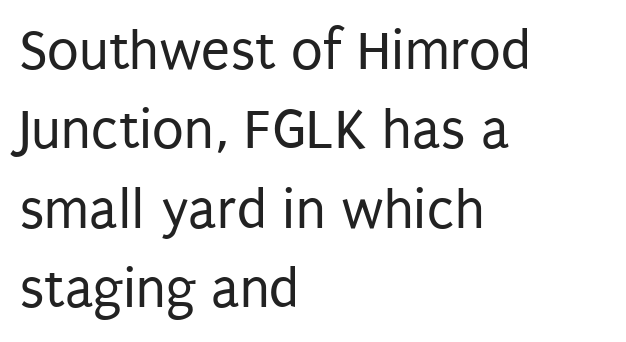
Q: Is the text bold? A: No.
Q: Is the text italic (slanted)? A: No, it is upright.
Q: Is the typeface a serif or a sans-serif typeface? A: Sans-serif.
Q: Is the text underlined? A: No.
Q: How is the paragraph aligned? A: Left-aligned.
Q: Is the spacing between letters normal or unusually wide? A: Normal.
Q: Is the spacing between lines tight, normal or loose? A: Normal.
Q: Width (condensed, normal, or wide)? A: Condensed.
Q: Stroke contrast? A: Low.
Q: x-height? A: Large.
Q: Monospaced? A: No.
